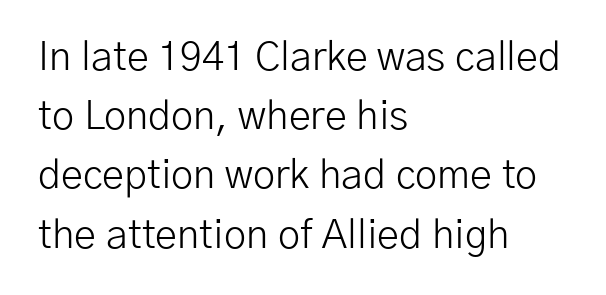
The image shows 40 px light sans-serif type, upright; set left-aligned, normal line spacing (1.48x), normal letter spacing, not underlined; low stroke contrast and a medium x-height.
